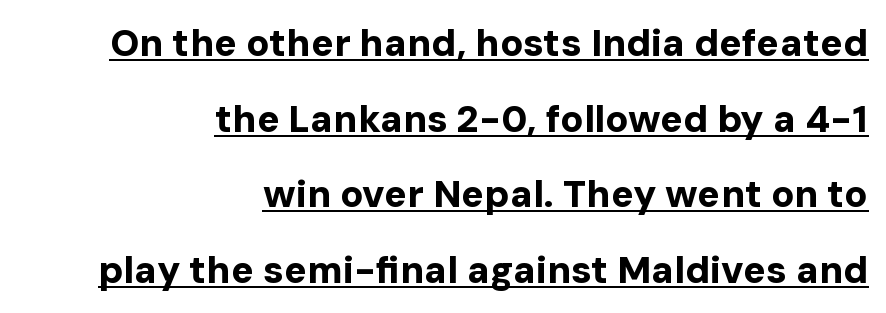
Q: Is the text bold? A: Yes.
Q: Is the text italic (slanted)? A: No, it is upright.
Q: Is the typeface a serif or a sans-serif typeface? A: Sans-serif.
Q: Is the text underlined? A: Yes.
Q: How is the paragraph aligned? A: Right-aligned.
Q: Is the spacing between letters normal or unusually wide? A: Normal.
Q: Is the spacing between lines tight, normal or loose? A: Loose.
Q: Width (condensed, normal, or wide)? A: Normal.
Q: Stroke contrast? A: Low.
Q: x-height? A: Medium.
Q: Monospaced? A: No.
